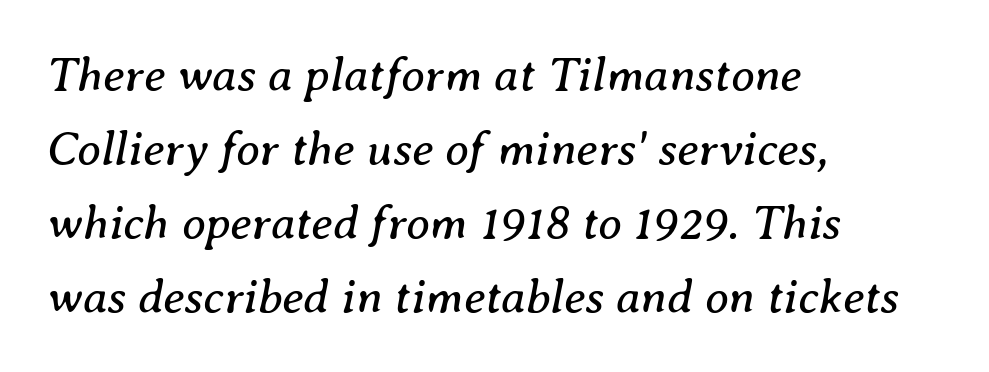
This reads as an unemphasized weight, regular at the heaviest. Successive baselines arrive at the customary interval. Each word holds together tightly as a unit, with standard inter-letter gaps. The letters carry serifs — small finishing strokes at the ends of their stems.
